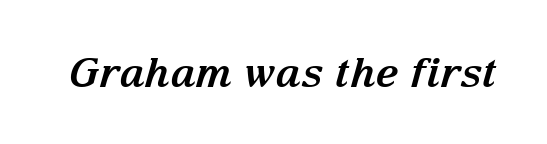
In terms of letterform style, serifs are clearly present. A full-strength bold gives these letters their thick strokes. Letter spacing: default. Varying glyph widths throughout — classic text-font behaviour. The passage shown is not underscored anywhere. There's an unmistakable incline to the writing here.
